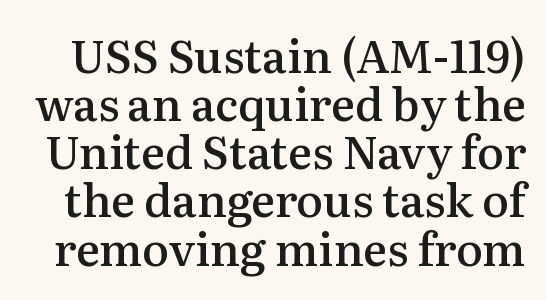
{"serif": "yes", "italic": "no", "bold": "semi", "weight": "semibold", "width": "normal", "stroke_contrast": "medium", "x_height": "medium", "monospaced": "no", "underline": "no", "line_spacing": "tight", "line_spacing_ratio": 1.07, "letter_spacing": "normal", "letter_spacing_em": 0.0, "glyph_px": 45}
